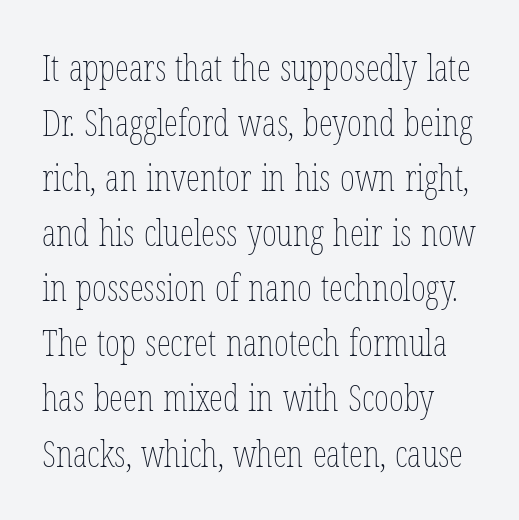
{"italic": "no", "bold": "no", "weight": "thin", "width": "condensed", "stroke_contrast": "low", "x_height": "medium", "monospaced": "no", "underline": "no", "line_spacing": "normal", "line_spacing_ratio": 1.53, "letter_spacing": "normal", "letter_spacing_em": 0.0, "glyph_px": 36}
